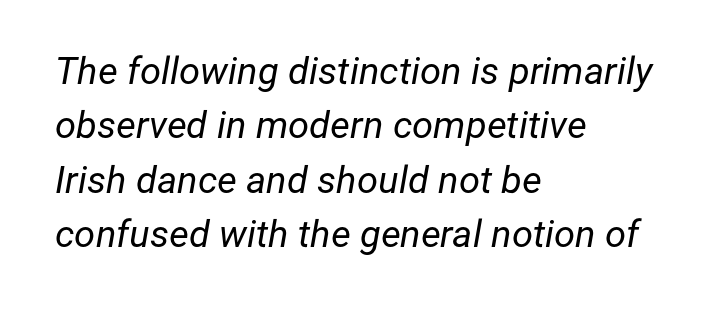
The image shows 38 px regular-weight type, italic (leaning right); set left-aligned, normal line spacing (1.43x), normal letter spacing, not underlined; low stroke contrast and a medium x-height.
